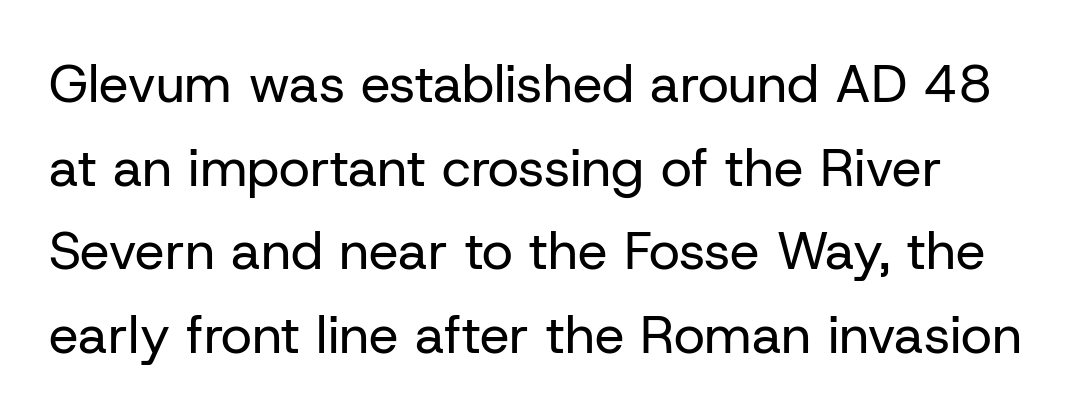
The image shows 53 px regular-weight sans-serif type, upright; set normal line spacing (1.58x), normal letter spacing, not underlined; low stroke contrast and a medium x-height.
